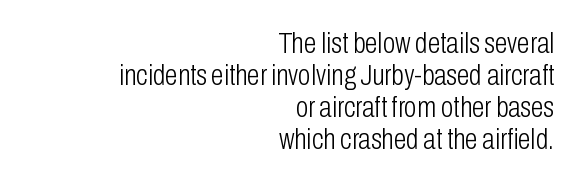
Vertical spacing — tight. A sans-serif font was chosen for this passage. Character widths vary here, with narrow letters taking less room than wide ones. Tall strokes in this sample are plumb rather than angled.
